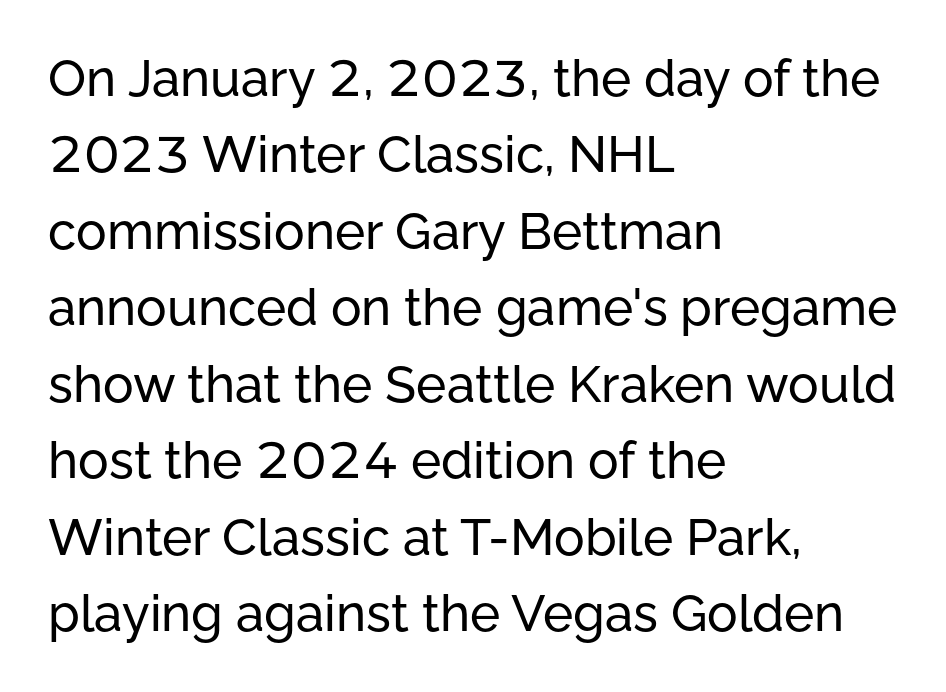
Line starts are locked; line ends wander. Vertically, the passage feels balanced, rows spaced as you'd expect. In terms of letterform style, serifs are entirely absent. These lines were composed using upright roman letters. Default kerning and tracking; the words read as compact shapes.
